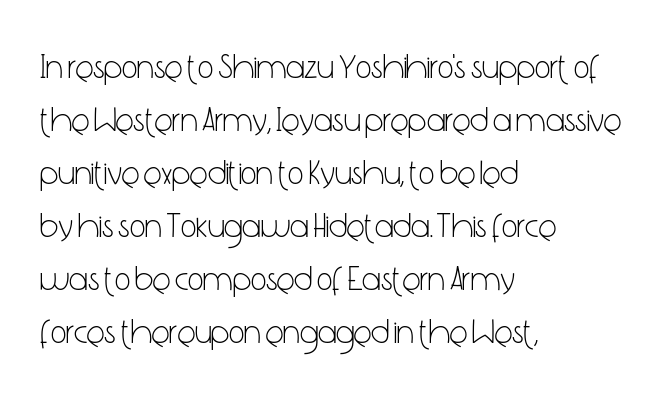
The letters look calm and open, with moderate or lighter stems. The rendering uses natural spacing where letterforms have individual widths. Honestly, the row spacing looks completely unremarkable. Glyph-to-glyph distance matches everyday printed text. Nothing sits at the stroke ends, so this counts as sans-serif. Descenders are the only things crossing below the line.
